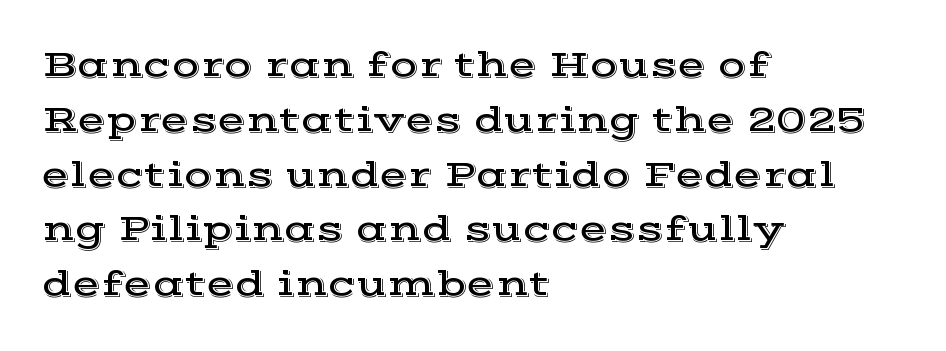
{"serif": "yes", "italic": "no", "width": "wide", "x_height": "medium", "monospaced": "no", "underline": "no", "align": "left", "line_spacing": "normal", "line_spacing_ratio": 1.48, "letter_spacing": "normal", "letter_spacing_em": 0.0, "glyph_px": 37}
